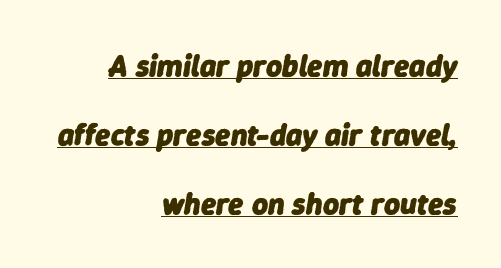
{"italic": "yes", "lean": "right", "slant_degrees": 9, "bold": "yes", "weight": "heavy", "width": "normal", "stroke_contrast": "low", "x_height": "medium", "monospaced": "no", "underline": "yes", "align": "right", "line_spacing": "loose", "line_spacing_ratio": 2.22, "letter_spacing": "normal", "letter_spacing_em": 0.0, "glyph_px": 31}
